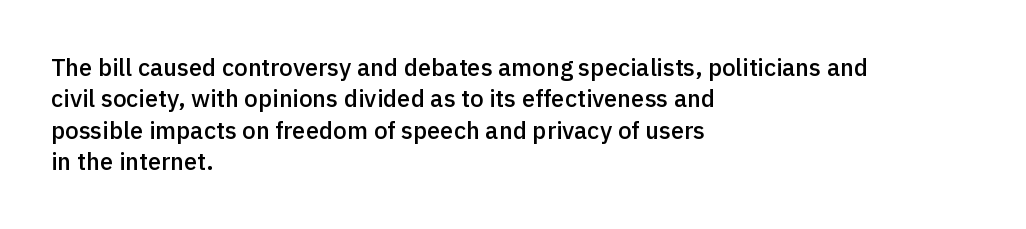
The image shows 24 px text type, upright; set left-aligned, normal line spacing (1.31x), normal letter spacing, not underlined.
